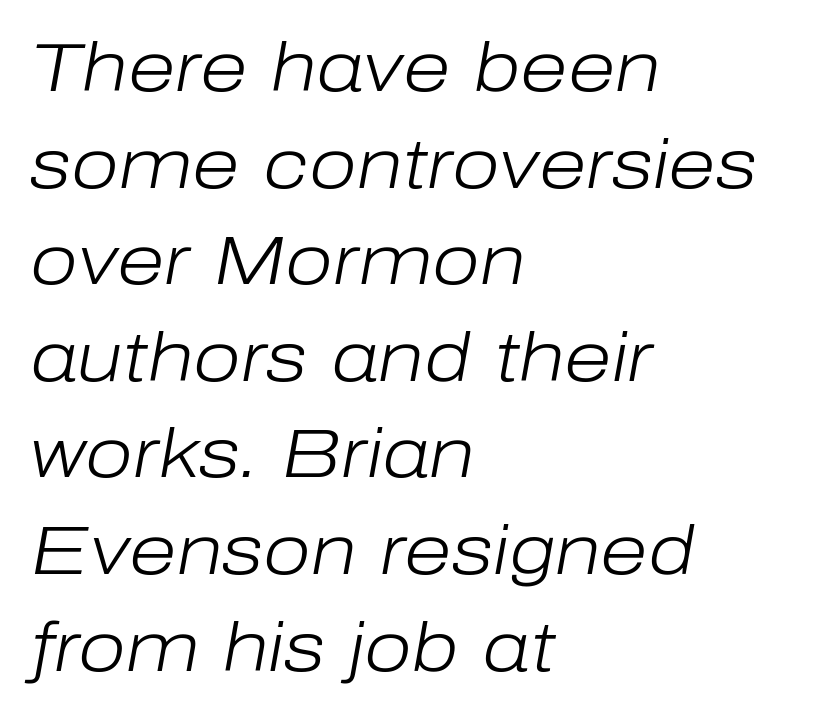
{"italic": "yes", "lean": "right", "slant_degrees": 10, "bold": "no", "weight": "light", "width": "normal", "stroke_contrast": "low", "x_height": "medium", "monospaced": "no", "underline": "no", "align": "left", "line_spacing": "normal", "line_spacing_ratio": 1.4, "letter_spacing": "normal", "letter_spacing_em": 0.0, "glyph_px": 69}
